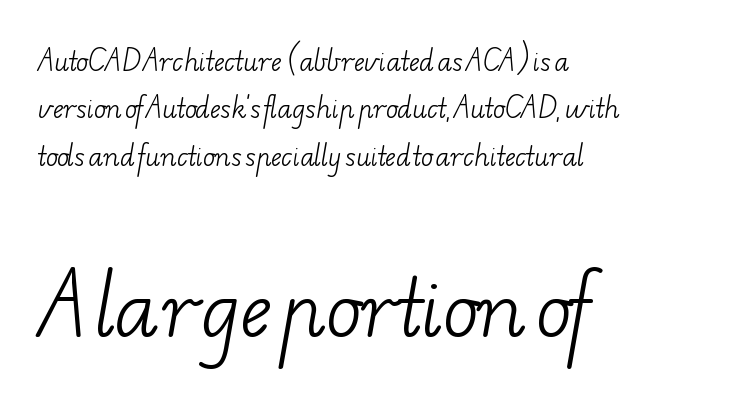
The image shows 75 px light, wide serif type; set left-aligned, loose line spacing (1.9x), normal letter spacing, not underlined; the second (bottom) block is 3.0x larger; low stroke contrast and a small x-height.
